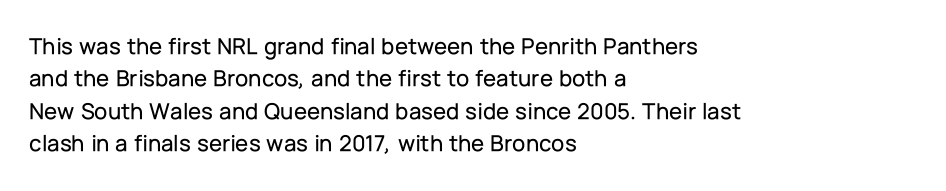
{"italic": "no", "underline": "no", "align": "left", "line_spacing": "normal", "line_spacing_ratio": 1.35, "letter_spacing": "normal", "letter_spacing_em": 0.0, "glyph_px": 24}
